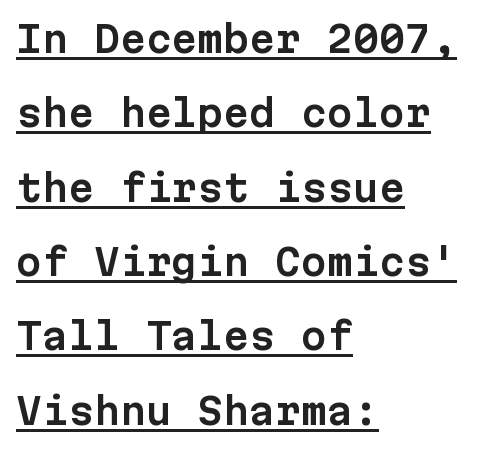
The image shows 37 px sans-serif type, upright, monospaced; set left-aligned, loose line spacing (2.01x), normal letter spacing, underlined; low stroke contrast and a medium x-height.
